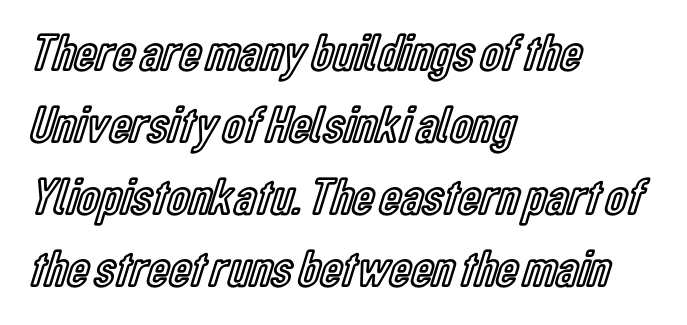
{"width": "condensed", "x_height": "medium", "monospaced": "no", "underline": "no", "align": "left", "line_spacing": "normal", "line_spacing_ratio": 1.36, "letter_spacing": "normal", "letter_spacing_em": 0.0, "glyph_px": 53}
